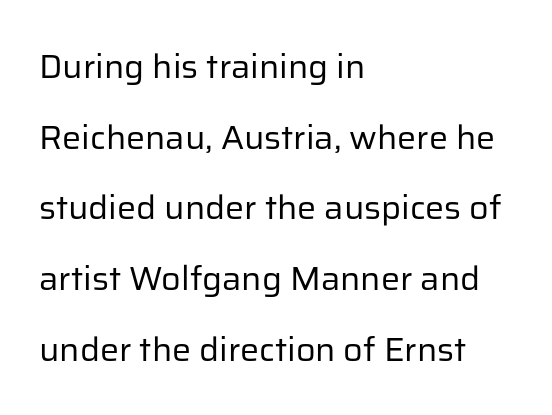
The image shows 34 px regular-weight sans-serif type, upright; set left-aligned, loose line spacing (2.08x), normal letter spacing, not underlined; low stroke contrast and a medium x-height.
